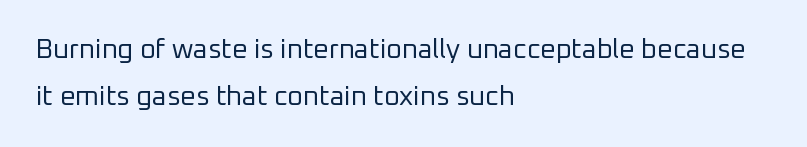
{"italic": "no", "bold": "no", "underline": "no", "align": "left", "line_spacing_ratio": 1.73, "letter_spacing": "normal", "letter_spacing_em": 0.0, "glyph_px": 27}
